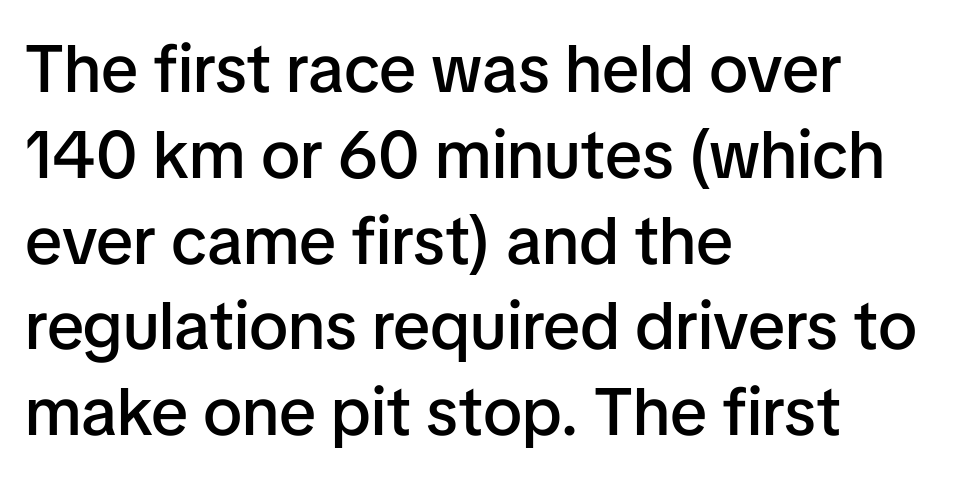
A typesetter would mark this as roman, not italic. A somewhat darkened texture: the type is semibold rather than bold. These lines are set flush left with a ragged right edge. Here the designer chose a conventional face with non-uniform glyph widths.
